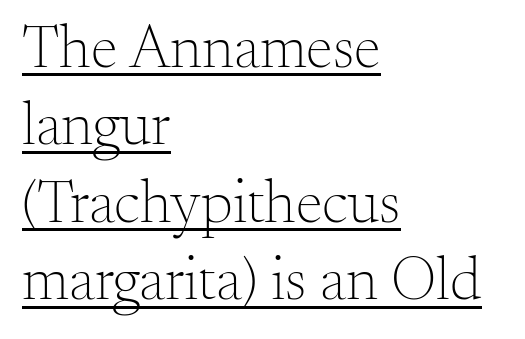
The image shows 61 px light serif type, upright; set left-aligned, normal line spacing (1.27x), normal letter spacing, underlined; medium stroke contrast and a small x-height.
